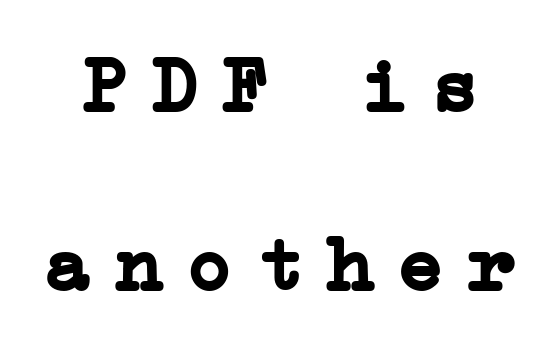
Words appear elongated and porous because spacing is wide. Examine the stroke ends and you'll spot serifs. You'd pick this weight for a headline — it's a proper bold. Letters rest on an invisible, unmarked baseline. Leading: increased.
